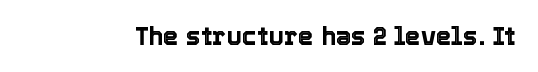
Q: Is the text italic (slanted)? A: No, it is upright.
Q: Is the text underlined? A: No.
Q: Is the spacing between letters normal or unusually wide? A: Normal.
